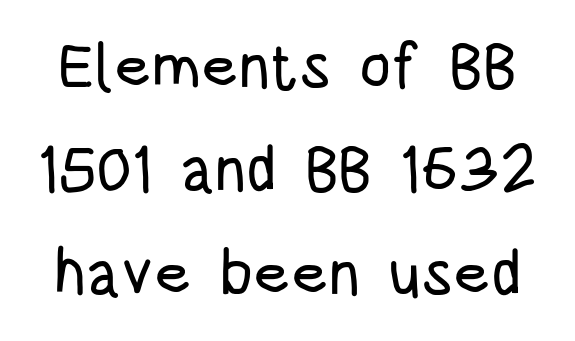
Every stem runs plumb, perpendicular to the baseline. The block of text has a typical density, with ordinary space between rows. These lines keep a tight, regular rhythm from letter to letter. Varying glyph widths throughout — classic text-font behaviour.
